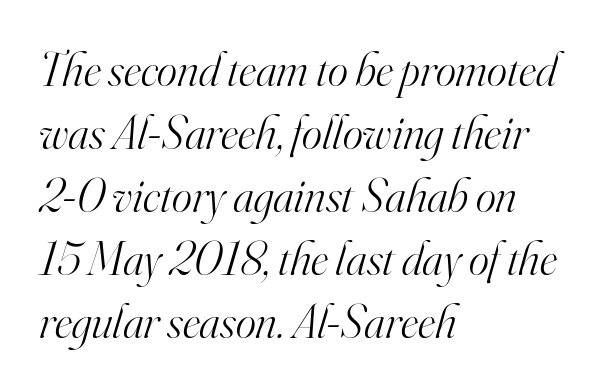
{"serif": "yes", "italic": "yes", "lean": "right", "slant_degrees": 16, "bold": "no", "weight": "light", "width": "normal", "stroke_contrast": "high", "x_height": "small", "monospaced": "no", "underline": "no", "align": "left", "line_spacing": "normal", "line_spacing_ratio": 1.31, "letter_spacing": "normal", "letter_spacing_em": 0.0, "glyph_px": 48}
